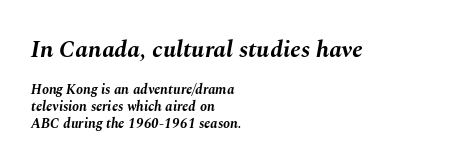
Q: Is the text bold? A: Yes.
Q: Is the text italic (slanted)? A: Yes, it leans right by about 10 degrees.
Q: Is the text underlined? A: No.
Q: How is the paragraph aligned? A: Left-aligned.
Q: Is the spacing between letters normal or unusually wide? A: Normal.
Q: Which block of text is set in a larger size, the first (top) or the second (bottom)? A: The first (top) one.
